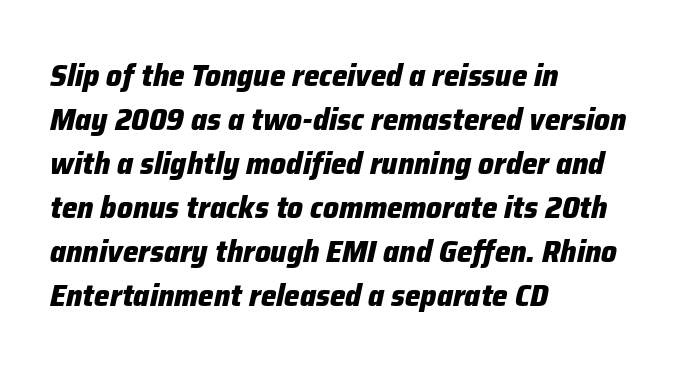
Q: Is the text bold? A: Yes.
Q: Is the text italic (slanted)? A: Yes, it leans right by about 12 degrees.
Q: Is the text underlined? A: No.
Q: How is the paragraph aligned? A: Left-aligned.
Q: Is the spacing between letters normal or unusually wide? A: Normal.
Q: Is the spacing between lines tight, normal or loose? A: Normal.
Q: Width (condensed, normal, or wide)? A: Normal.
Q: Stroke contrast? A: Low.
Q: x-height? A: Medium.
Q: Monospaced? A: No.
